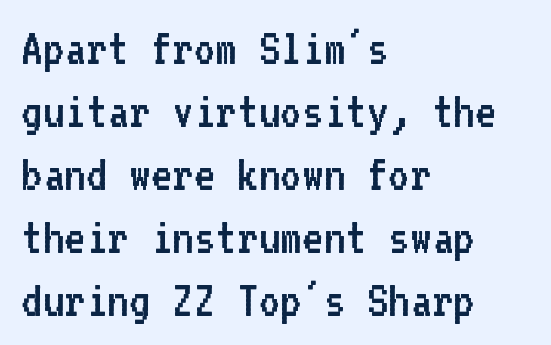
Q: Is the text bold? A: No.
Q: Is the text italic (slanted)? A: No, it is upright.
Q: Is the typeface a serif or a sans-serif typeface? A: Sans-serif.
Q: Is the text underlined? A: No.
Q: How is the paragraph aligned? A: Left-aligned.
Q: Is the spacing between letters normal or unusually wide? A: Normal.
Q: Width (condensed, normal, or wide)? A: Normal.
Q: Stroke contrast? A: Low.
Q: x-height? A: Medium.
Q: Monospaced? A: Yes.
